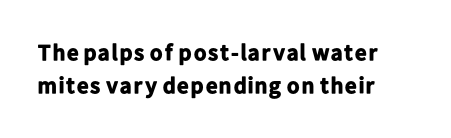
Q: Is the text bold? A: Yes.
Q: Is the text italic (slanted)? A: No, it is upright.
Q: Is the text underlined? A: No.
Q: How is the paragraph aligned? A: Left-aligned.
Q: Is the spacing between letters normal or unusually wide? A: Normal.
Q: Is the spacing between lines tight, normal or loose? A: Normal.
